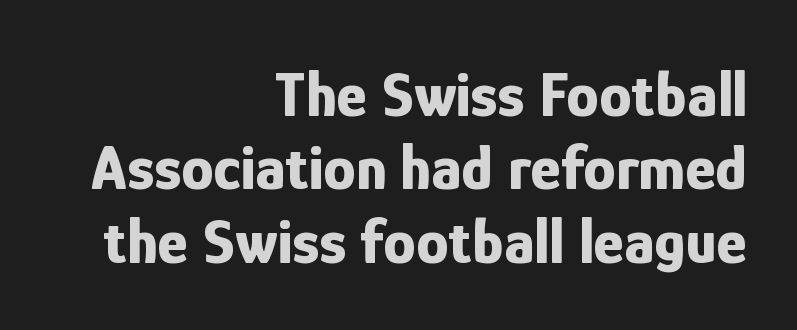
The image shows 65 px bold, condensed sans-serif type, upright; set right-aligned, tight line spacing (1.13x), normal letter spacing, not underlined; low stroke contrast and a medium x-height.
